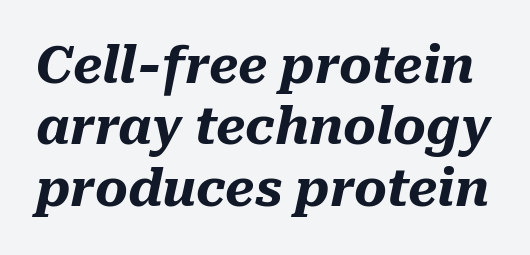
The image shows 50 px heavy type, italic (leaning right); set line spacing 1.23x, normal letter spacing, not underlined; medium stroke contrast and a medium x-height.
